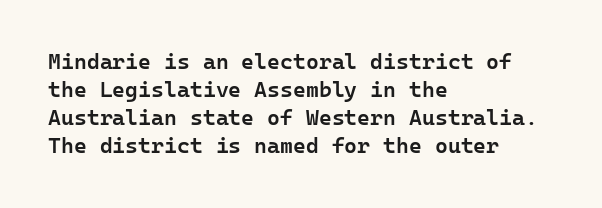
The image shows 22 px text type, upright; set left-aligned, normal line spacing (1.28x), normal letter spacing, not underlined.
